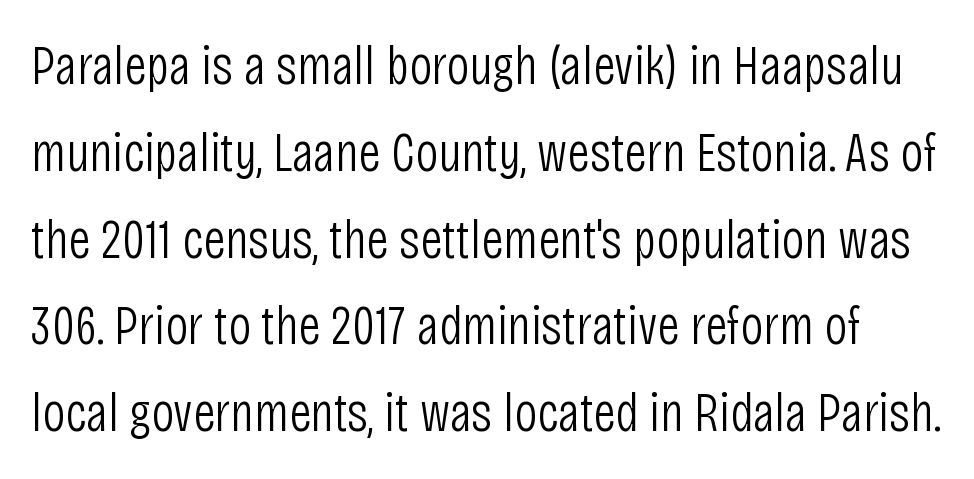
Q: Is the text bold? A: No.
Q: Is the text italic (slanted)? A: No, it is upright.
Q: Is the typeface a serif or a sans-serif typeface? A: Sans-serif.
Q: Is the text underlined? A: No.
Q: Is the spacing between letters normal or unusually wide? A: Normal.
Q: Is the spacing between lines tight, normal or loose? A: Normal.
Q: Width (condensed, normal, or wide)? A: Condensed.
Q: Stroke contrast? A: Low.
Q: x-height? A: Large.
Q: Monospaced? A: No.
